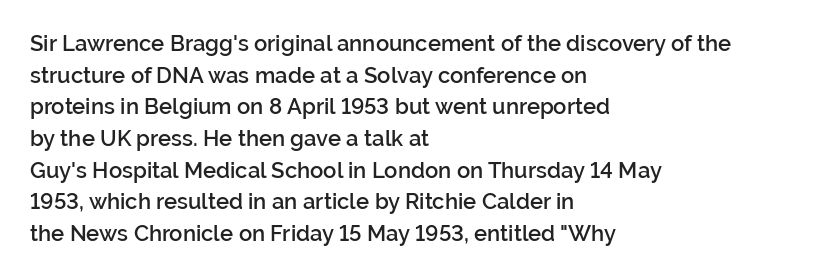
The passage shown stacks its lines at a standard gap. Beneath every word, the page is bare. The compositor pushed each line to the left boundary. Tall strokes in this sample are plumb rather than angled.
